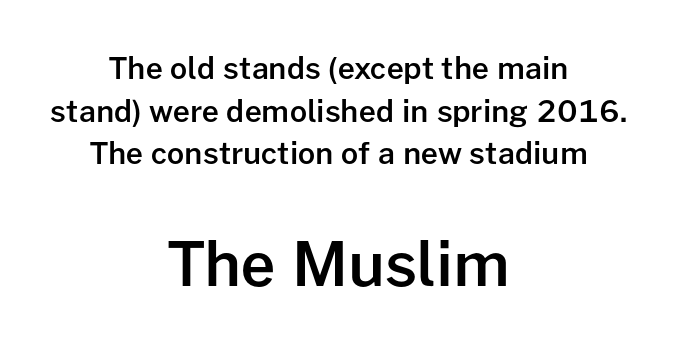
The image shows 61 px semibold sans-serif type, upright; set centered, normal line spacing (1.42x), normal letter spacing, not underlined; the second (bottom) block is 2.03x larger; low stroke contrast and a medium x-height.
